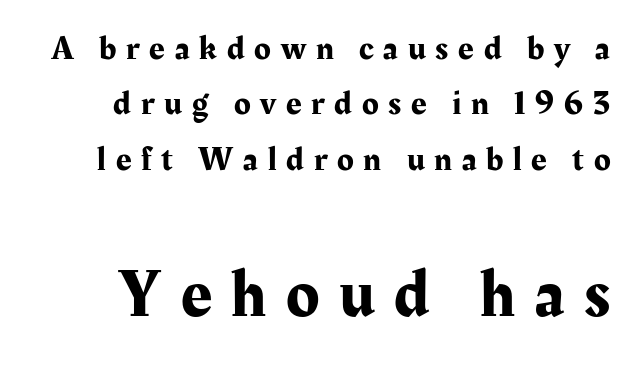
{"serif": "yes", "italic": "no", "width": "normal", "stroke_contrast": "medium", "x_height": "medium", "monospaced": "no", "underline": "no", "align": "right", "line_spacing": "normal", "line_spacing_ratio": 1.63, "letter_spacing": "wide", "letter_spacing_em": 0.29, "larger_block": "second", "size_ratio": 2.0, "glyph_px": 68}
